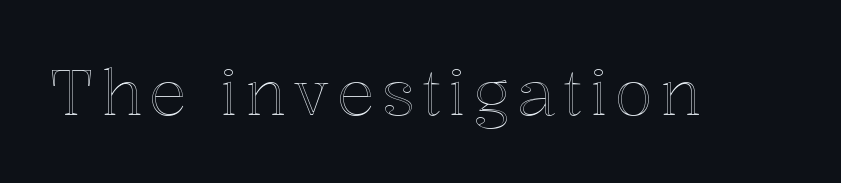
Proportional: the letters do not fall into vertical columns. Descender tails drop into unmarked territory. Posture: straight, roman, zero tilt.
